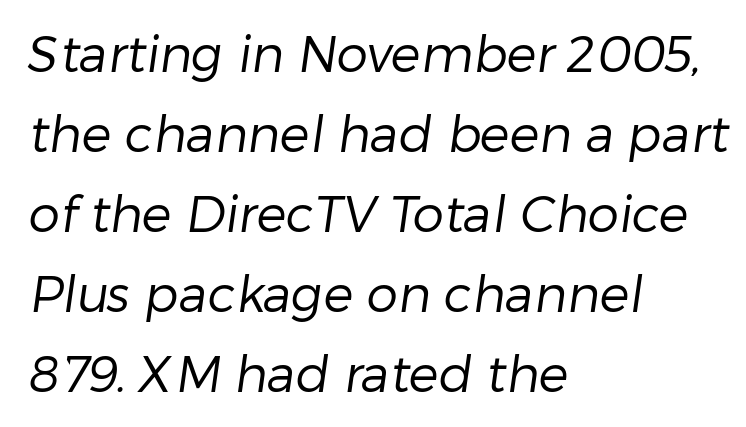
The passage shown stacks its lines at a standard gap. Compared with a typical body face, this is equally light or lighter still. The face used here is proportionally spaced, like ordinary book or web type. Is this a sans? Yes — the strokes have no serifs. These lines are set flush left with a ragged right edge. The rendering keeps characters at their native spacing.
